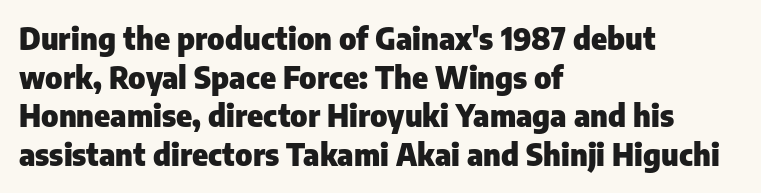
{"serif": "no", "italic": "no", "bold": "yes", "weight": "heavy", "width": "normal", "stroke_contrast": "low", "x_height": "medium", "monospaced": "no", "underline": "no", "align": "left", "line_spacing": "normal", "line_spacing_ratio": 1.29, "letter_spacing": "normal", "letter_spacing_em": 0.0, "glyph_px": 30}
